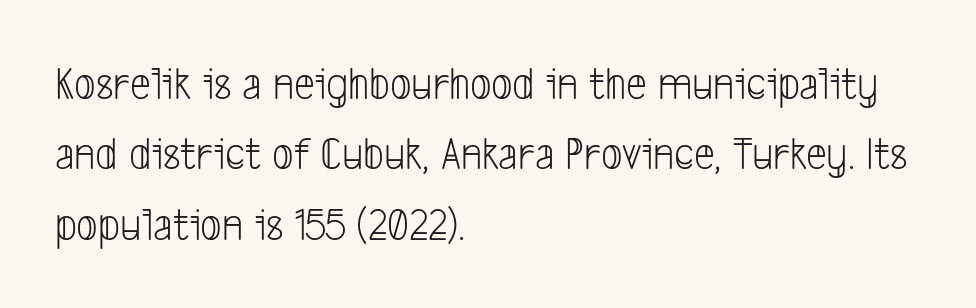
Q: Is the text bold? A: No.
Q: Is the typeface a serif or a sans-serif typeface? A: Sans-serif.
Q: Is the text underlined? A: No.
Q: How is the paragraph aligned? A: Left-aligned.
Q: Is the spacing between letters normal or unusually wide? A: Normal.
Q: Is the spacing between lines tight, normal or loose? A: Normal.
Q: Width (condensed, normal, or wide)? A: Condensed.
Q: Stroke contrast? A: Low.
Q: x-height? A: Medium.
Q: Monospaced? A: No.
